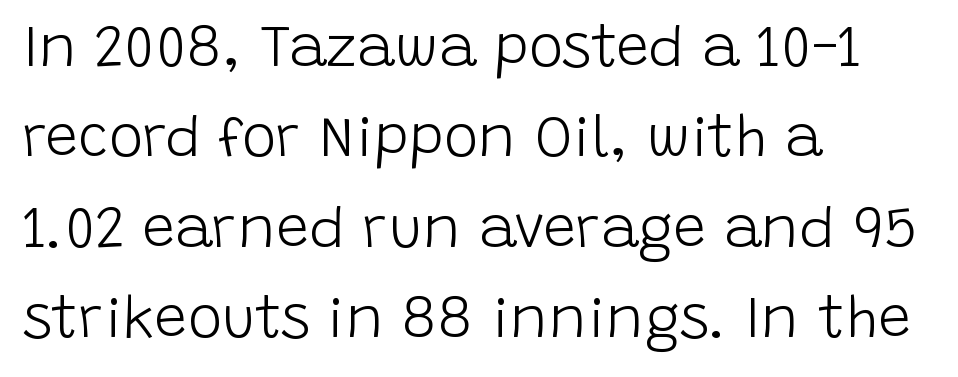
The text block is weighted toward the left margin, trailing off unevenly rightward. Weight class: somewhere from thin through regular. Quick note: underline off. Note the varied advance widths — an 'i' is clearly narrower than an 'm'. A normal amount of white space separates one row of letters from the next.
